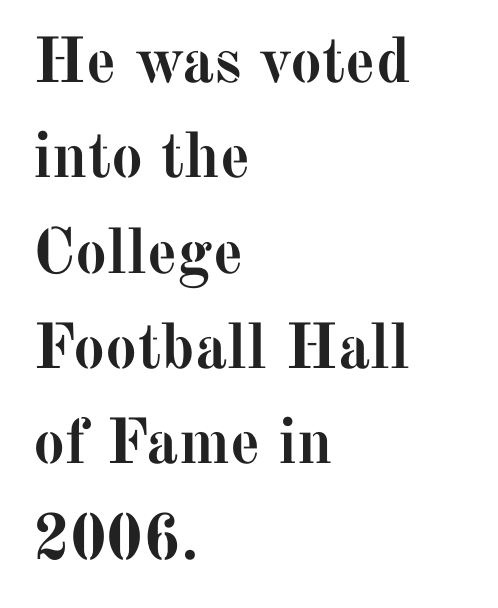
The image shows 64 px semibold serif type, upright; set left-aligned, normal line spacing (1.49x), normal letter spacing, not underlined; medium stroke contrast and a medium x-height.
